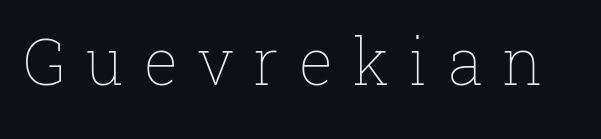
{"italic": "no", "bold": "no", "weight": "thin", "width": "normal", "stroke_contrast": "low", "x_height": "medium", "monospaced": "no", "underline": "no", "letter_spacing": "wide", "letter_spacing_em": 0.31, "glyph_px": 64}
